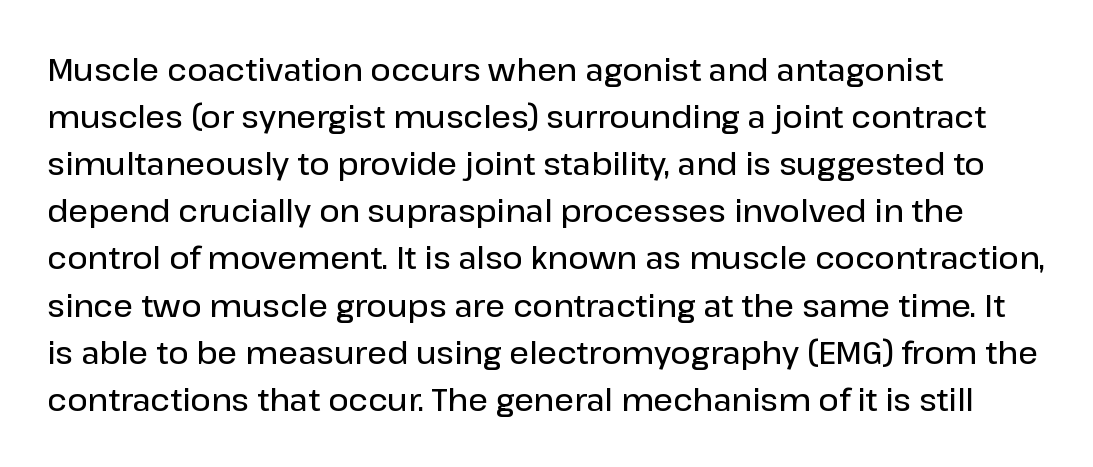
The image shows 31 px semibold sans-serif type, upright; set left-aligned, normal line spacing (1.52x), normal letter spacing, not underlined; low stroke contrast and a medium x-height.
